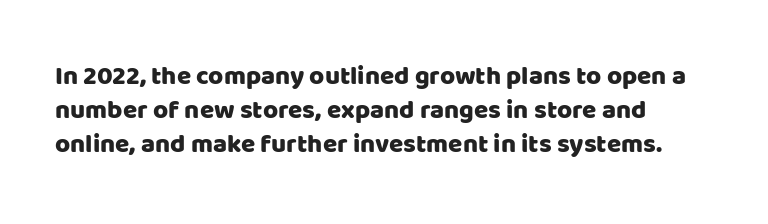
The passage is arranged the way most books set body copy — flush left. This is roman type, the default non-slanted kind. The rows are spaced the way most documents space them. The letterforms sit shoulder to shoulder at normal distance. Honestly, there is no underline to notice here at all.
